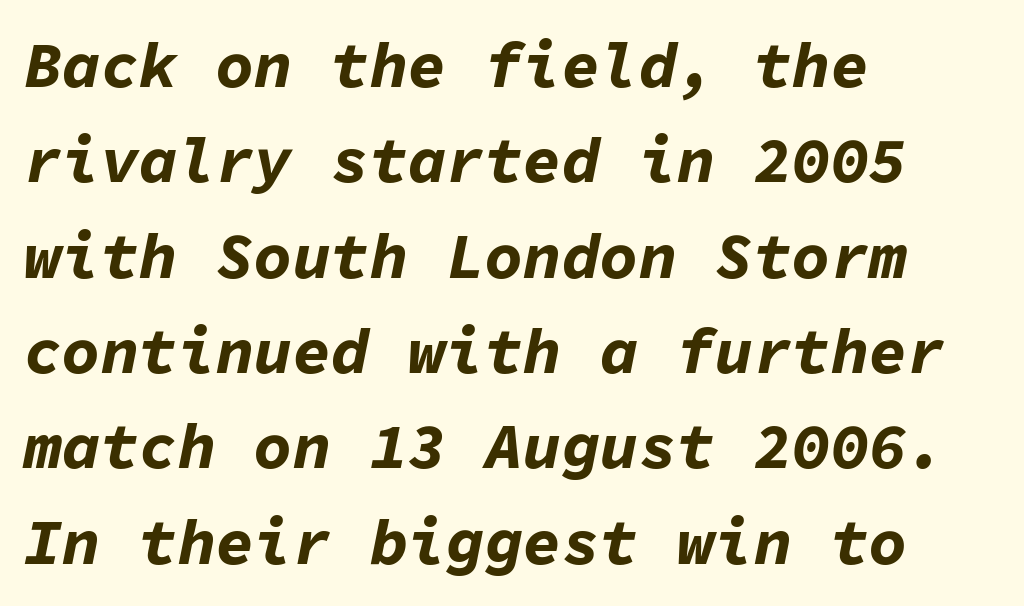
The rendering uses a bold face; every stroke is thick and dark. Letter spacing: default. Teacher's note: observe the even left margin — that is flush-left alignment. Whoever set this chose a conventional vertical rhythm. The letters are slanted; this is an italic face. The area under the type is left untouched.
